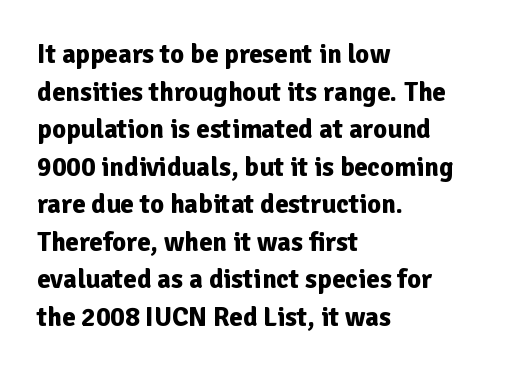
Q: Is the text bold? A: Yes.
Q: Is the text italic (slanted)? A: No, it is upright.
Q: Is the text underlined? A: No.
Q: How is the paragraph aligned? A: Left-aligned.
Q: Is the spacing between letters normal or unusually wide? A: Normal.
Q: Is the spacing between lines tight, normal or loose? A: Normal.
